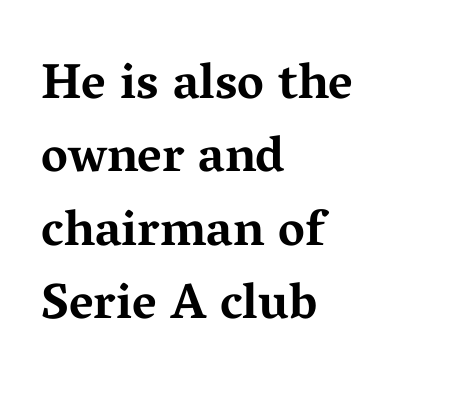
Compared with an ordinary text face, these strokes are far heavier — a full bold. The specimen reads as upright at a glance. Here the designer chose a conventional face with non-uniform glyph widths. Does the type have serifs? Yes, each stem ends in a small foot. Does extra space separate the letters? No, they use regular spacing. The words here are not underlined.
